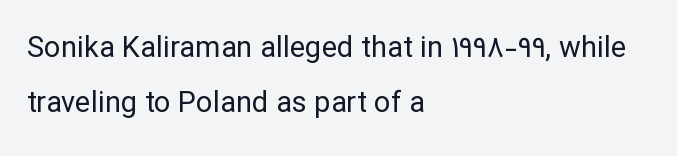
The image shows 29 px regular-weight sans-serif type, upright; set left-aligned, loose line spacing (1.9x), normal letter spacing, not underlined; low stroke contrast and a medium x-height.
